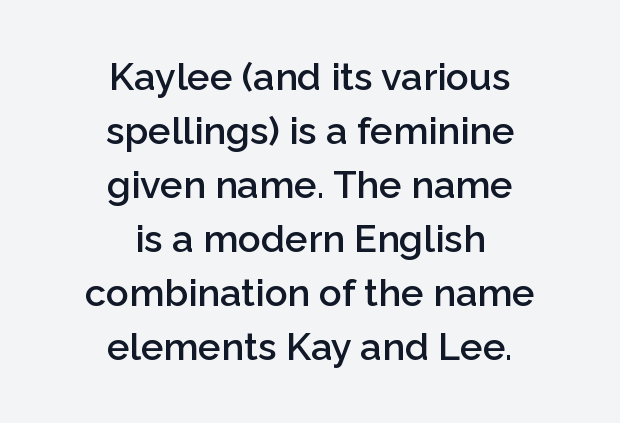
The image shows 38 px semibold sans-serif type, upright; set centered, normal line spacing (1.42x), normal letter spacing, not underlined; low stroke contrast and a medium x-height.
